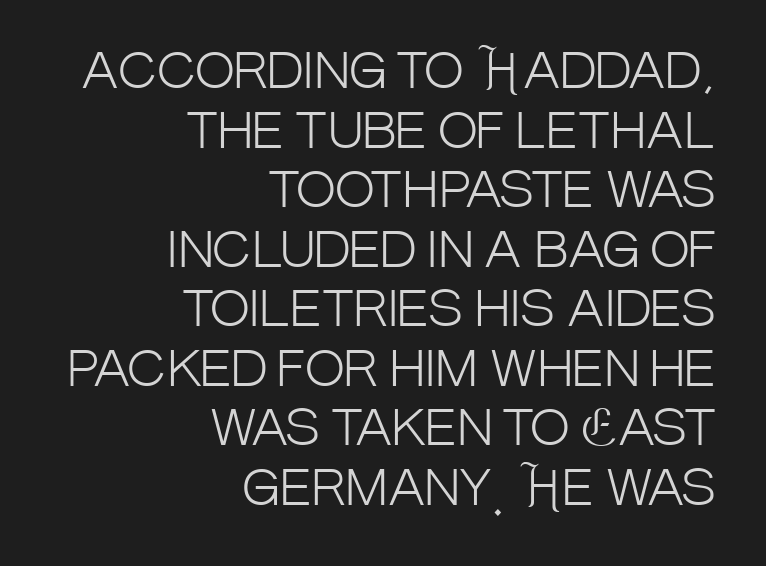
Q: Is the text bold? A: No.
Q: Is the text italic (slanted)? A: No, it is upright.
Q: Is the typeface a serif or a sans-serif typeface? A: Sans-serif.
Q: Is the text underlined? A: No.
Q: How is the paragraph aligned? A: Right-aligned.
Q: Is the spacing between letters normal or unusually wide? A: Normal.
Q: Width (condensed, normal, or wide)? A: Condensed.
Q: Stroke contrast? A: Low.
Q: x-height? A: Large.
Q: Monospaced? A: No.
